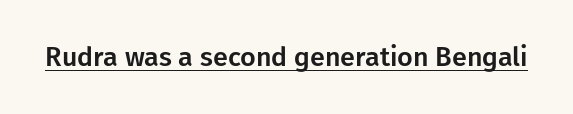
Q: Is the text italic (slanted)? A: No, it is upright.
Q: Is the text underlined? A: Yes.
Q: Is the spacing between letters normal or unusually wide? A: Normal.
